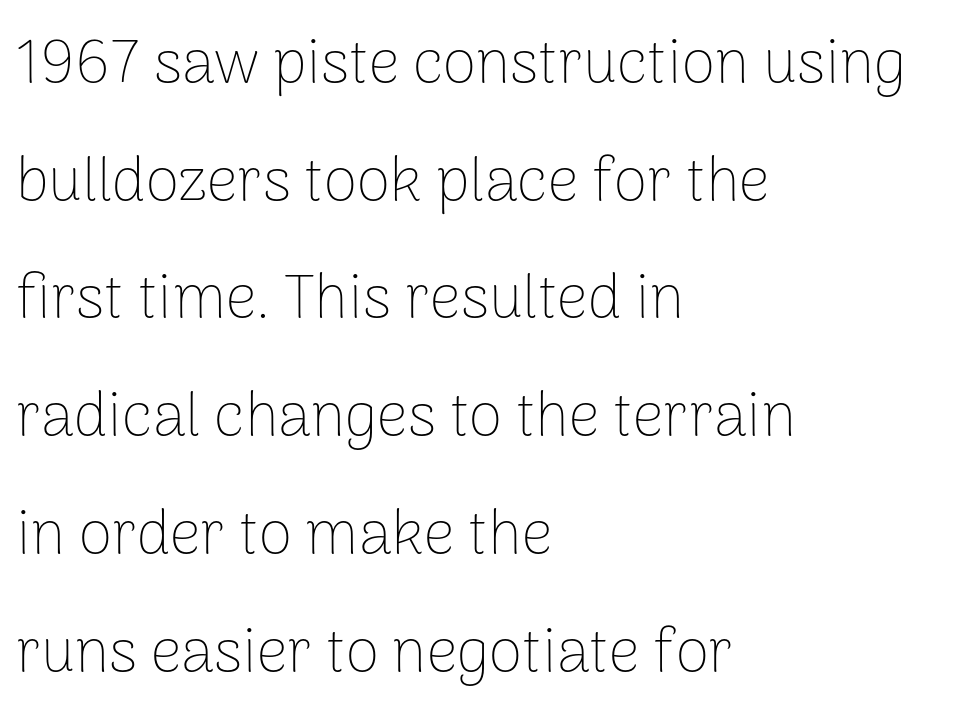
{"serif": "no", "italic": "no", "bold": "no", "weight": "thin", "width": "normal", "stroke_contrast": "low", "x_height": "medium", "monospaced": "no", "underline": "no", "align": "left", "line_spacing": "loose", "line_spacing_ratio": 1.93, "letter_spacing": "normal", "letter_spacing_em": 0.0, "glyph_px": 61}
